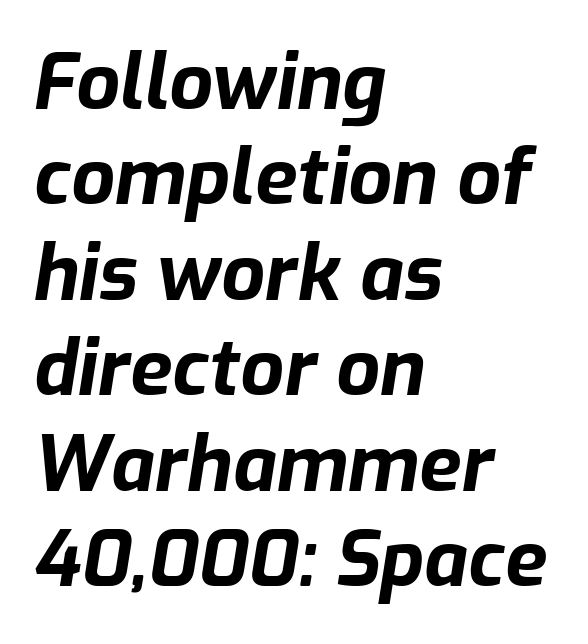
Q: Is the text bold? A: Yes.
Q: Is the text italic (slanted)? A: Yes, it leans right by about 9 degrees.
Q: Is the text underlined? A: No.
Q: How is the paragraph aligned? A: Left-aligned.
Q: Is the spacing between letters normal or unusually wide? A: Normal.
Q: Width (condensed, normal, or wide)? A: Normal.
Q: Stroke contrast? A: Low.
Q: x-height? A: Medium.
Q: Monospaced? A: No.
